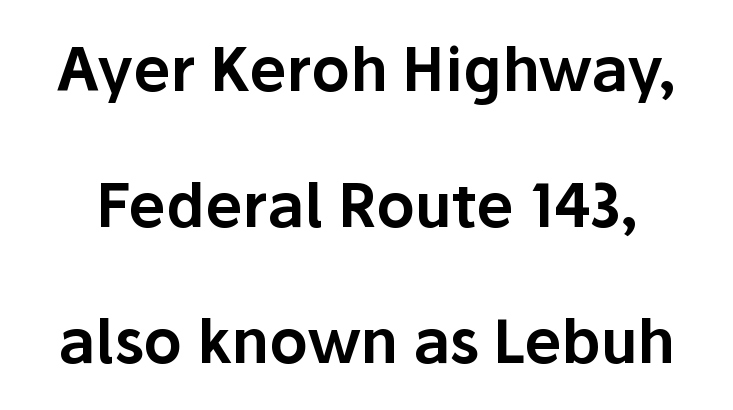
The image shows 60 px sans-serif type, upright; set loose line spacing (2.27x), normal letter spacing, not underlined; low stroke contrast and a medium x-height.
